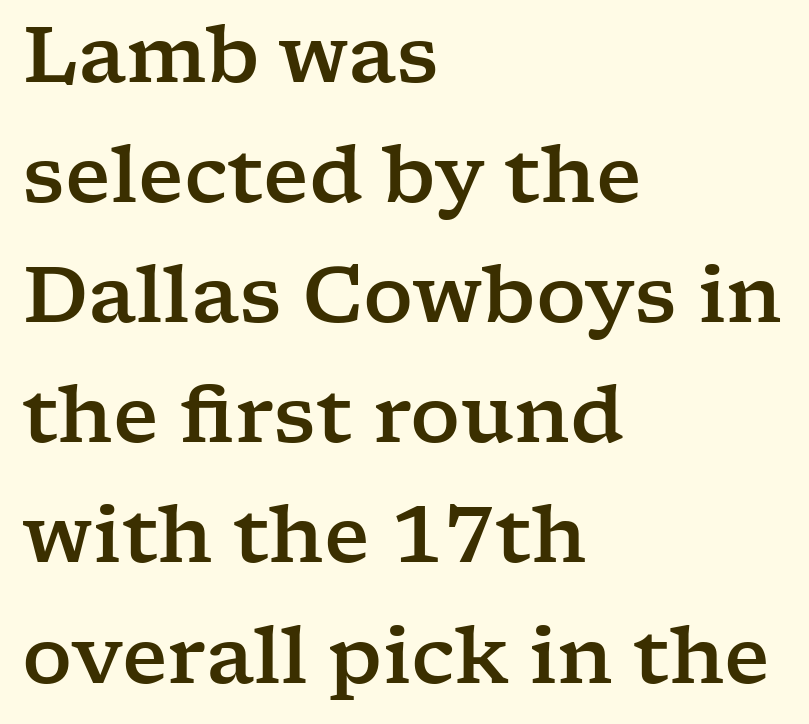
{"serif": "yes", "italic": "no", "width": "wide", "stroke_contrast": "low", "x_height": "medium", "monospaced": "no", "underline": "no", "align": "left", "line_spacing": "normal", "line_spacing_ratio": 1.54, "letter_spacing": "normal", "letter_spacing_em": 0.0, "glyph_px": 78}
